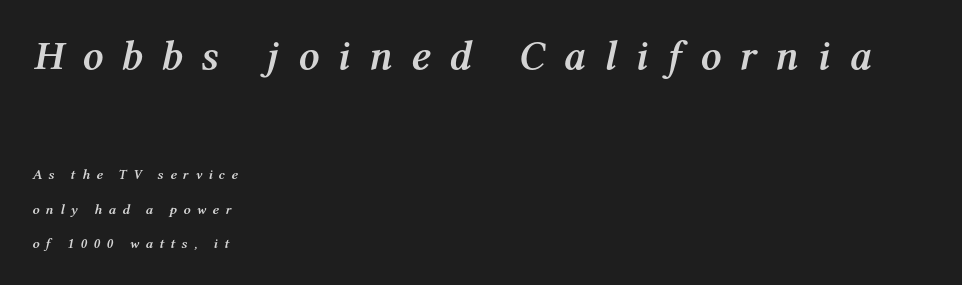
In CSS terms this would be text-align: left. Students, note that the glyphs here are deliberately spaced far apart. The designer gave the opening block more size than the closing block. Nobody drew a line under any word here. Looking at the ascenders, they clearly lean. The block of text is sparse from top to bottom, with ample space between rows.
